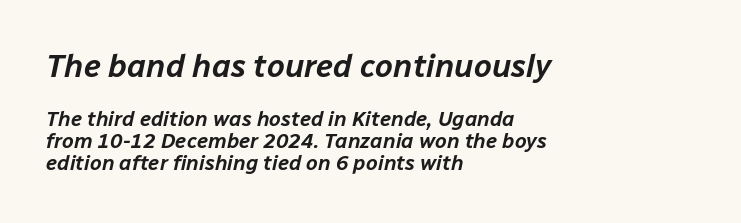
The image shows 32 px text type, italic (leaning right); set left-aligned, tight line spacing (1.06x), normal letter spacing, not underlined; the first (top) block is 1.52x larger; low stroke contrast and a medium x-height.
